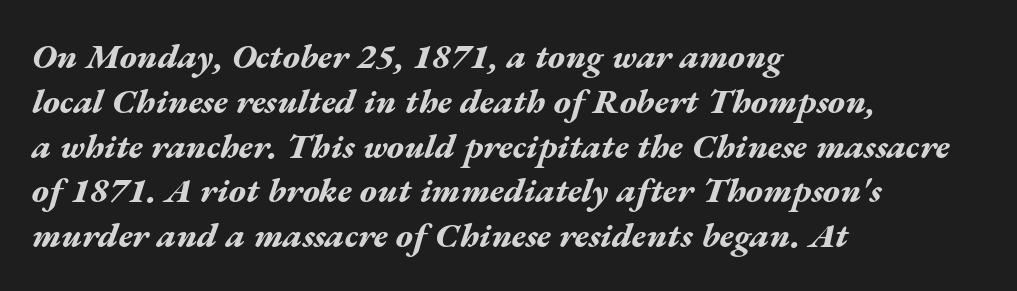
Q: Is the text bold? A: Yes.
Q: Is the text italic (slanted)? A: Yes, it leans right by about 17 degrees.
Q: Is the text underlined? A: No.
Q: How is the paragraph aligned? A: Left-aligned.
Q: Is the spacing between letters normal or unusually wide? A: Normal.
Q: Is the spacing between lines tight, normal or loose? A: Normal.
Q: Width (condensed, normal, or wide)? A: Wide.
Q: Stroke contrast? A: Medium.
Q: x-height? A: Medium.
Q: Monospaced? A: No.
